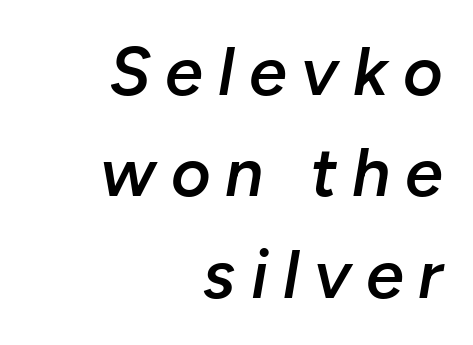
The tracking jumps out immediately: characters are airy and widely separated. Rows of type keep a routine distance in the vertical direction. The glyphs look as if they've been sheared to an angle. This rendering features lettering with no underline. Think of a printed novel: that variable character pitch is what you see here.
